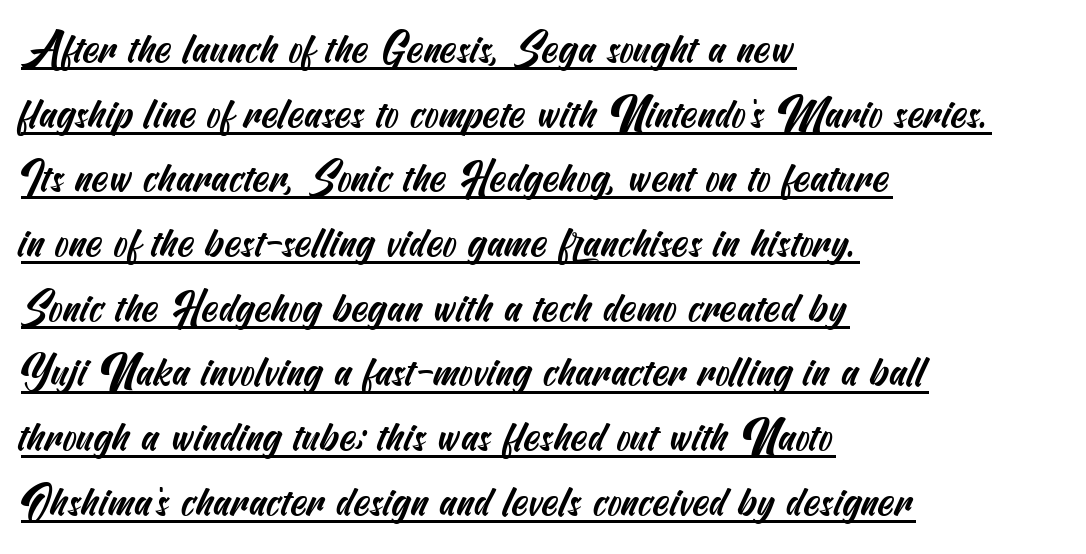
Q: Is the typeface a serif or a sans-serif typeface? A: Sans-serif.
Q: Is the text underlined? A: Yes.
Q: How is the paragraph aligned? A: Left-aligned.
Q: Is the spacing between letters normal or unusually wide? A: Normal.
Q: Is the spacing between lines tight, normal or loose? A: Normal.
Q: Width (condensed, normal, or wide)? A: Condensed.
Q: Stroke contrast? A: Medium.
Q: x-height? A: Small.
